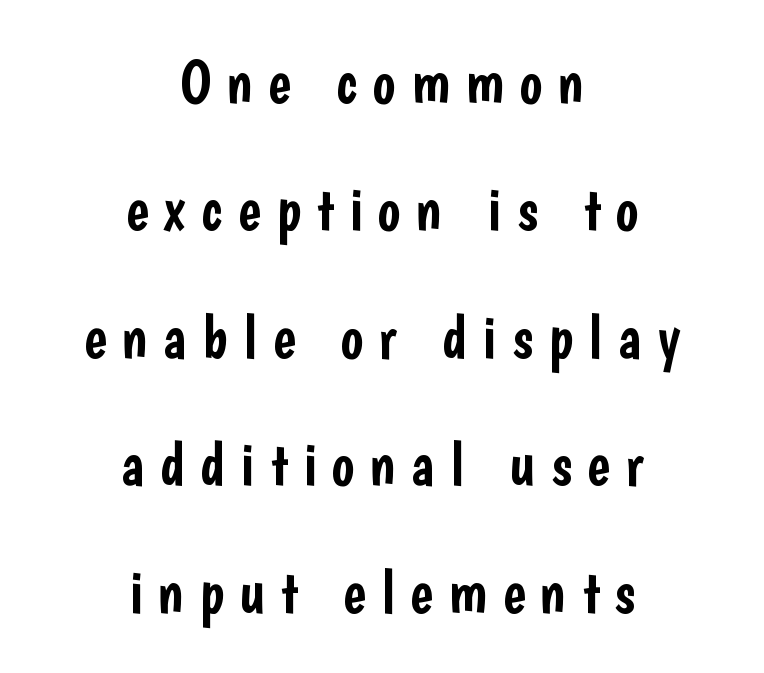
Q: Is the text italic (slanted)? A: No, it is upright.
Q: Is the typeface a serif or a sans-serif typeface? A: Sans-serif.
Q: Is the text underlined? A: No.
Q: How is the paragraph aligned? A: Centered.
Q: Is the spacing between letters normal or unusually wide? A: Unusually wide.
Q: Is the spacing between lines tight, normal or loose? A: Loose.
Q: Width (condensed, normal, or wide)? A: Condensed.
Q: Stroke contrast? A: Low.
Q: x-height? A: Medium.
Q: Monospaced? A: No.
